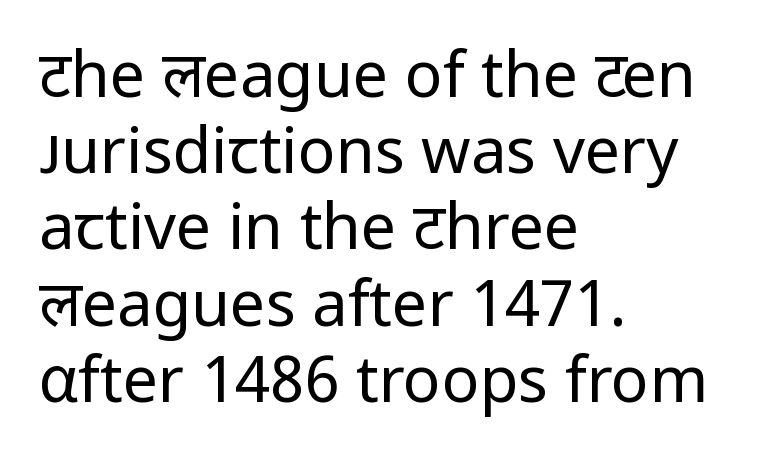
Q: Is the text bold? A: No.
Q: Is the text italic (slanted)? A: No, it is upright.
Q: Is the typeface a serif or a sans-serif typeface? A: Sans-serif.
Q: Is the text underlined? A: No.
Q: How is the paragraph aligned? A: Left-aligned.
Q: Is the spacing between letters normal or unusually wide? A: Normal.
Q: Width (condensed, normal, or wide)? A: Normal.
Q: Stroke contrast? A: Low.
Q: x-height? A: Medium.
Q: Monospaced? A: No.
